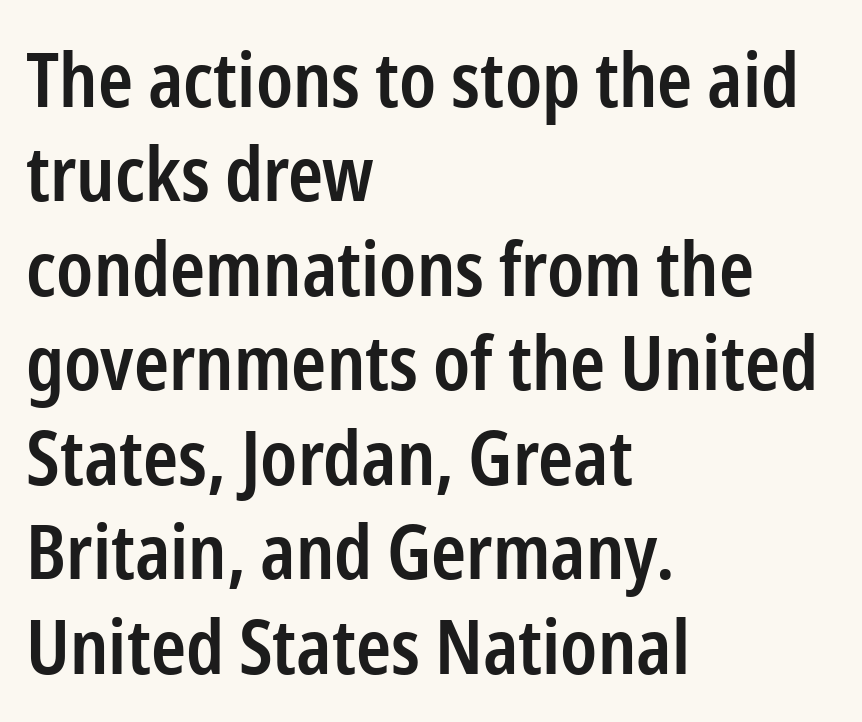
The image shows 75 px semibold, condensed sans-serif type, upright; set left-aligned, normal line spacing (1.26x), normal letter spacing, not underlined; low stroke contrast and a medium x-height.
